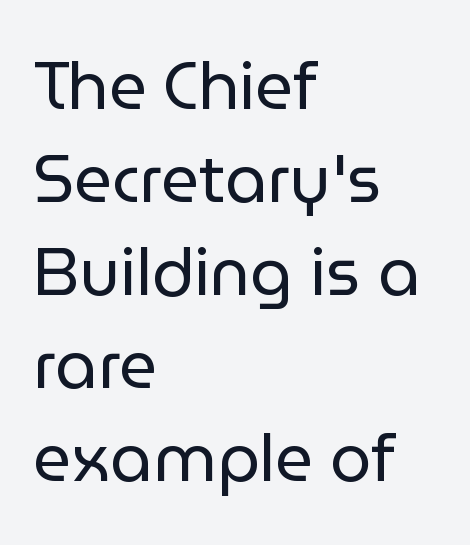
These lines stack with their left ends in a neat column. Do the characters align in a grid? No, the font is proportional. Examine the stroke ends and you'll find no serifs. The font's upright variant was chosen for this text. Regarding leading, the lines here are spaced in the standard way. The string is rendered with underlining switched off.
